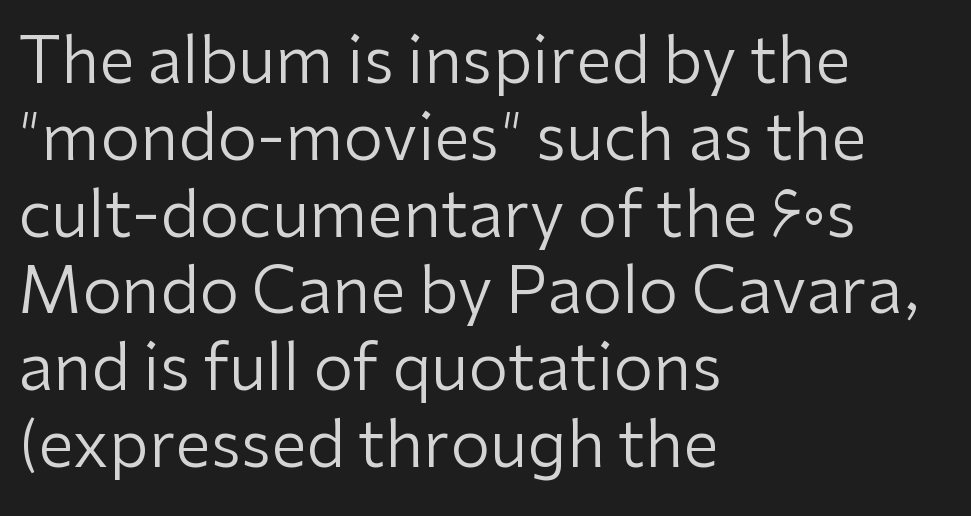
Q: Is the text bold? A: No.
Q: Is the text italic (slanted)? A: No, it is upright.
Q: Is the typeface a serif or a sans-serif typeface? A: Sans-serif.
Q: Is the text underlined? A: No.
Q: How is the paragraph aligned? A: Left-aligned.
Q: Is the spacing between letters normal or unusually wide? A: Normal.
Q: Width (condensed, normal, or wide)? A: Normal.
Q: Stroke contrast? A: Low.
Q: x-height? A: Medium.
Q: Monospaced? A: No.
